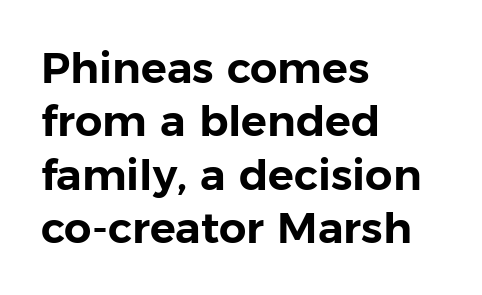
Q: Is the text italic (slanted)? A: No, it is upright.
Q: Is the typeface a serif or a sans-serif typeface? A: Sans-serif.
Q: Is the text underlined? A: No.
Q: How is the paragraph aligned? A: Left-aligned.
Q: Is the spacing between letters normal or unusually wide? A: Normal.
Q: Width (condensed, normal, or wide)? A: Normal.
Q: Stroke contrast? A: Low.
Q: x-height? A: Medium.
Q: Monospaced? A: No.
